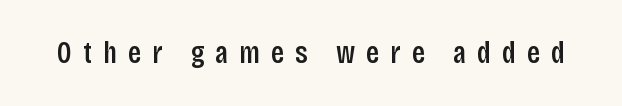
Q: Is the text bold? A: Semi-bold.
Q: Is the text italic (slanted)? A: No, it is upright.
Q: Is the typeface a serif or a sans-serif typeface? A: Sans-serif.
Q: Is the text underlined? A: No.
Q: Is the spacing between letters normal or unusually wide? A: Unusually wide.
Q: Width (condensed, normal, or wide)? A: Condensed.
Q: Stroke contrast? A: Low.
Q: x-height? A: Large.
Q: Monospaced? A: No.
